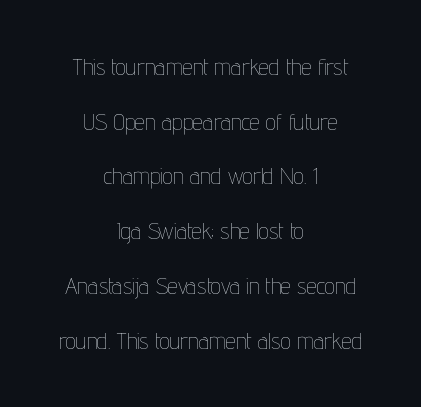
The image shows 23 px text type, upright; set centered, loose line spacing (2.38x), normal letter spacing, not underlined.
